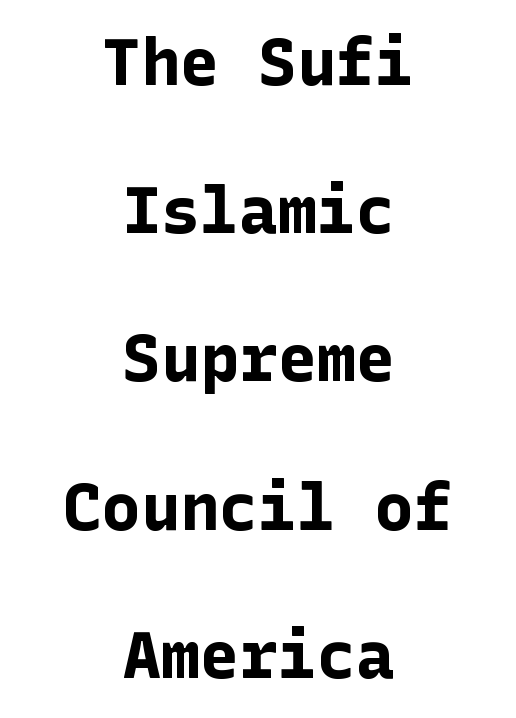
{"serif": "no", "italic": "no", "bold": "yes", "weight": "bold", "width": "normal", "stroke_contrast": "low", "x_height": "medium", "underline": "no", "align": "center", "line_spacing": "loose", "line_spacing_ratio": 2.28, "letter_spacing": "normal", "letter_spacing_em": 0.0, "glyph_px": 65}
